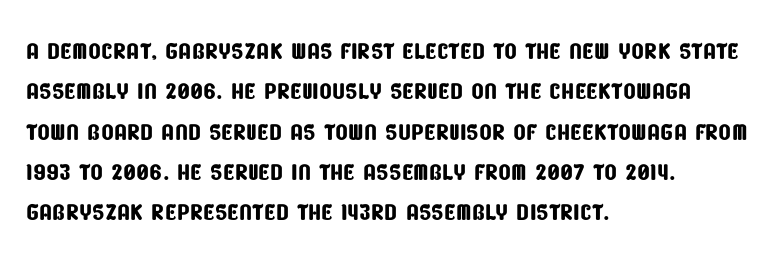
Q: Is the typeface a serif or a sans-serif typeface? A: Sans-serif.
Q: Is the text underlined? A: No.
Q: How is the paragraph aligned? A: Left-aligned.
Q: Is the spacing between letters normal or unusually wide? A: Normal.
Q: Width (condensed, normal, or wide)? A: Condensed.
Q: Stroke contrast? A: Low.
Q: x-height? A: Large.
Q: Monospaced? A: No.
